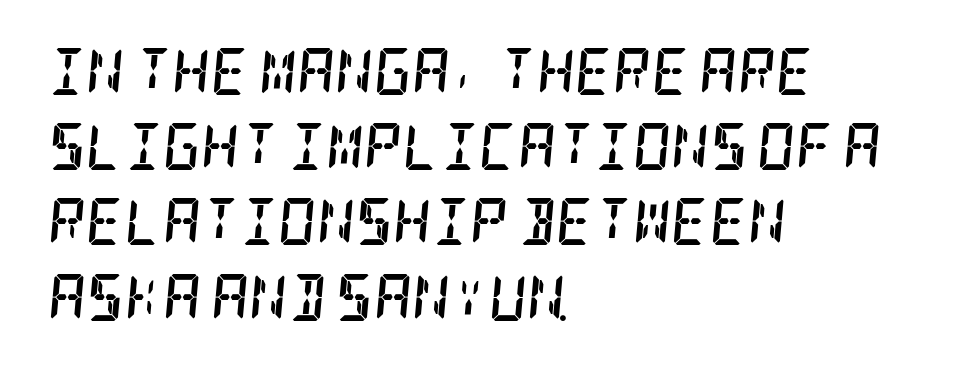
{"serif": "yes", "italic": "yes", "lean": "right", "slant_degrees": 5, "bold": "yes", "weight": "semibold", "width": "condensed", "stroke_contrast": "low", "x_height": "large", "underline": "no", "align": "left", "line_spacing": "normal", "line_spacing_ratio": 1.6, "letter_spacing": "normal", "letter_spacing_em": 0.0, "glyph_px": 47}
